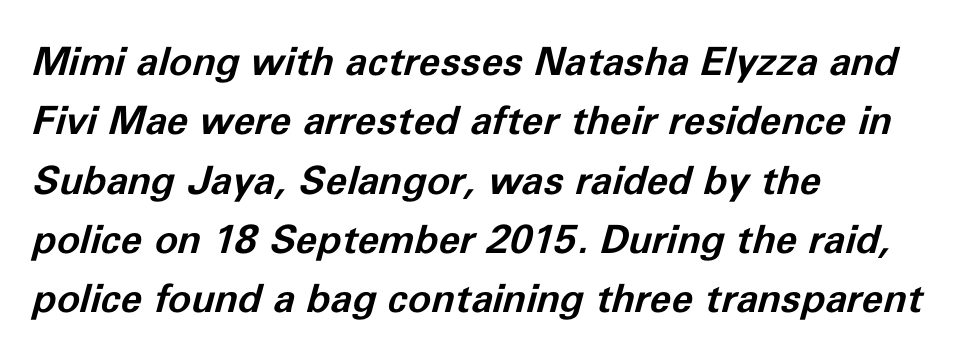
The specimen omits any rule beneath the text block's lines. Spacing verdict: proportional, widths tailored to each character. Caption: bold face, heavy strokes. Horizontal bands of white between lines are of average thickness. The letters sit at their default tracking, neither squeezed nor spread.
